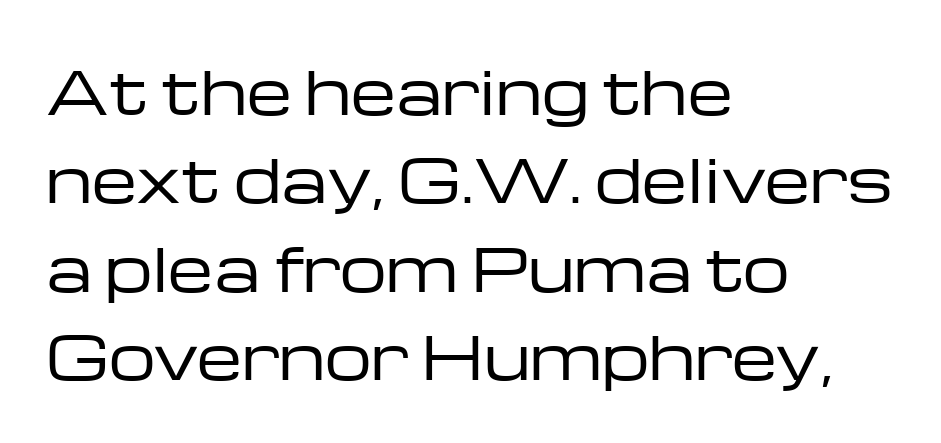
Q: Is the text bold? A: No.
Q: Is the text italic (slanted)? A: No, it is upright.
Q: Is the typeface a serif or a sans-serif typeface? A: Sans-serif.
Q: Is the text underlined? A: No.
Q: How is the paragraph aligned? A: Left-aligned.
Q: Is the spacing between letters normal or unusually wide? A: Normal.
Q: Is the spacing between lines tight, normal or loose? A: Normal.
Q: Width (condensed, normal, or wide)? A: Wide.
Q: Stroke contrast? A: Low.
Q: x-height? A: Medium.
Q: Monospaced? A: No.
